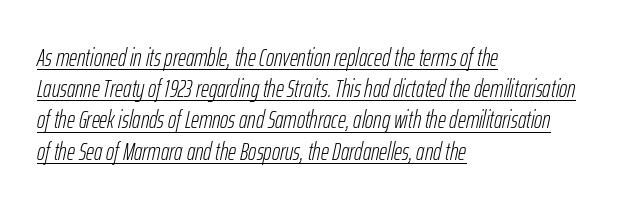
Line spacing here is normal. Each line of the rendering has a horizontal stroke beneath the glyphs. The face used here has a pronounced slope to its letters. Look at the tracking — it's just the regular setting, nothing added. Teacher's note: observe the even left margin — that is flush-left alignment.
